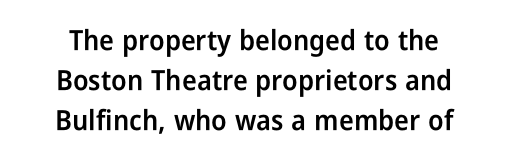
{"serif": "no", "italic": "no", "bold": "semi", "weight": "semibold", "width": "condensed", "stroke_contrast": "low", "x_height": "medium", "monospaced": "no", "underline": "no", "line_spacing": "normal", "line_spacing_ratio": 1.42, "letter_spacing": "normal", "letter_spacing_em": 0.0, "glyph_px": 28}
